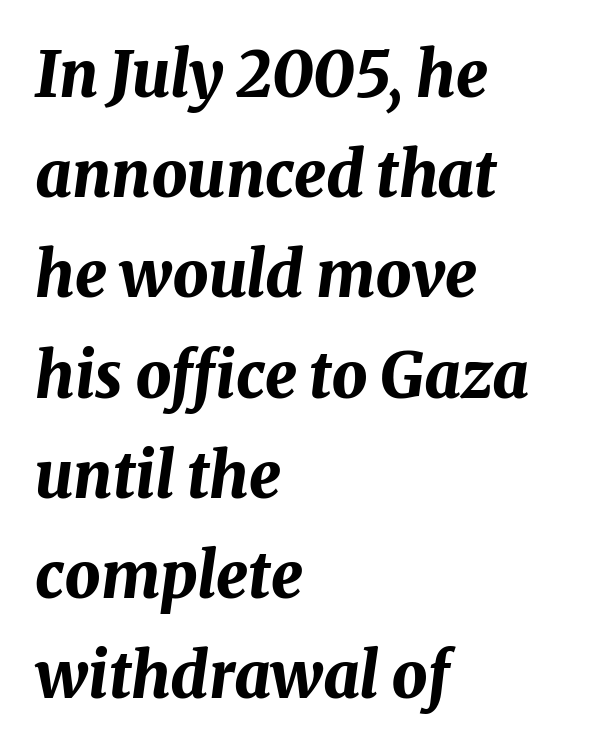
{"italic": "yes", "lean": "right", "slant_degrees": 8, "bold": "yes", "weight": "bold", "width": "normal", "stroke_contrast": "medium", "x_height": "medium", "monospaced": "no", "underline": "no", "align": "left", "line_spacing": "normal", "line_spacing_ratio": 1.59, "letter_spacing": "normal", "letter_spacing_em": 0.0, "glyph_px": 63}
